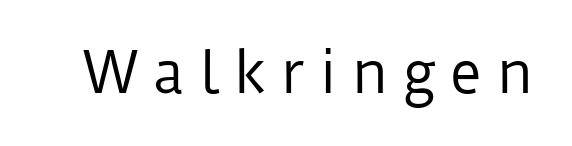
Q: Is the text bold? A: No.
Q: Is the text italic (slanted)? A: No, it is upright.
Q: Is the typeface a serif or a sans-serif typeface? A: Sans-serif.
Q: Is the text underlined? A: No.
Q: Is the spacing between letters normal or unusually wide? A: Unusually wide.
Q: Width (condensed, normal, or wide)? A: Normal.
Q: Stroke contrast? A: Low.
Q: x-height? A: Medium.
Q: Monospaced? A: No.
